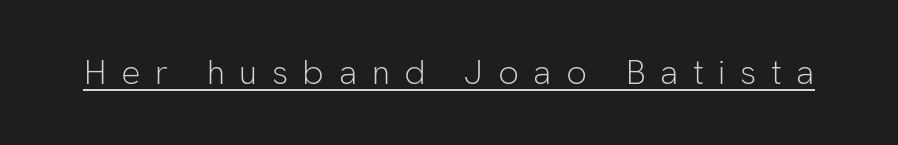
Q: Is the text bold? A: No.
Q: Is the text italic (slanted)? A: No, it is upright.
Q: Is the typeface a serif or a sans-serif typeface? A: Sans-serif.
Q: Is the text underlined? A: Yes.
Q: Is the spacing between letters normal or unusually wide? A: Unusually wide.
Q: Width (condensed, normal, or wide)? A: Normal.
Q: Stroke contrast? A: Low.
Q: x-height? A: Medium.
Q: Monospaced? A: No.
